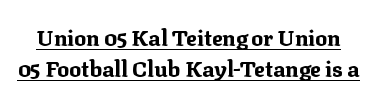
{"italic": "no", "bold": "yes", "underline": "yes", "line_spacing": "normal", "line_spacing_ratio": 1.41, "letter_spacing": "normal", "letter_spacing_em": 0.0, "glyph_px": 22}
